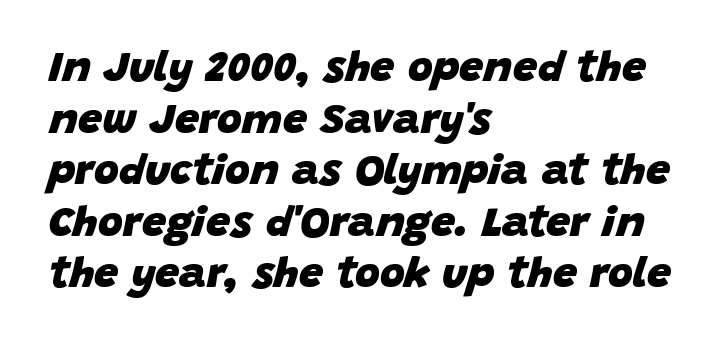
Q: Is the text bold? A: Yes.
Q: Is the text italic (slanted)? A: Yes, it leans right by about 15 degrees.
Q: Is the text underlined? A: No.
Q: How is the paragraph aligned? A: Left-aligned.
Q: Is the spacing between letters normal or unusually wide? A: Normal.
Q: Width (condensed, normal, or wide)? A: Normal.
Q: Stroke contrast? A: Low.
Q: x-height? A: Large.
Q: Monospaced? A: No.
